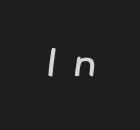
The image shows 40 px regular-weight sans-serif type; set unusually wide letter spacing (+0.42 em), not underlined; low stroke contrast and a small x-height.
